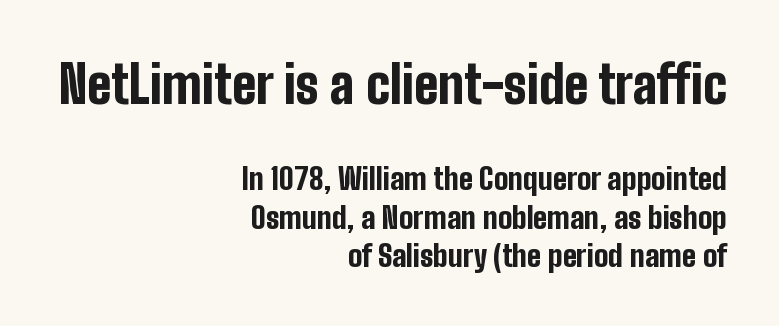
Q: Is the text bold? A: Yes.
Q: Is the text italic (slanted)? A: No, it is upright.
Q: Is the typeface a serif or a sans-serif typeface? A: Sans-serif.
Q: Is the text underlined? A: No.
Q: How is the paragraph aligned? A: Right-aligned.
Q: Is the spacing between letters normal or unusually wide? A: Normal.
Q: Is the spacing between lines tight, normal or loose? A: Normal.
Q: Which block of text is set in a larger size, the first (top) or the second (bottom)? A: The first (top) one.
Q: Width (condensed, normal, or wide)? A: Condensed.
Q: Stroke contrast? A: Low.
Q: x-height? A: Medium.
Q: Monospaced? A: No.
